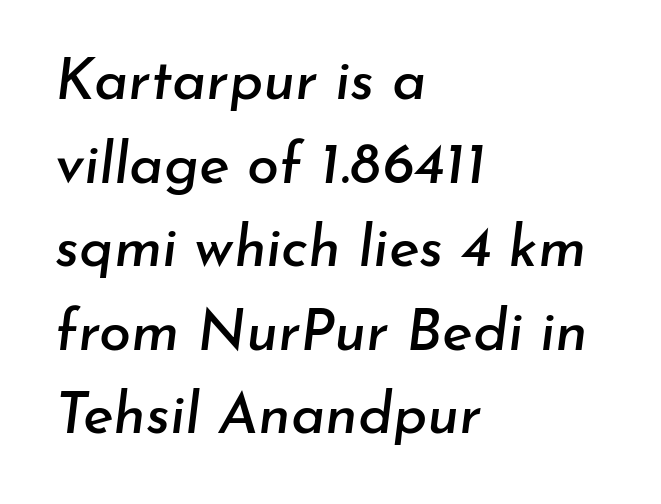
The string is rendered with underlining switched off. A typesetter would mark this as italic. Think of a printed novel: that variable character pitch is what you see here. In CSS terms this would be text-align: left. Characters follow at the spacing the type designer built in. The leading is moderate, giving the passage an even texture.
